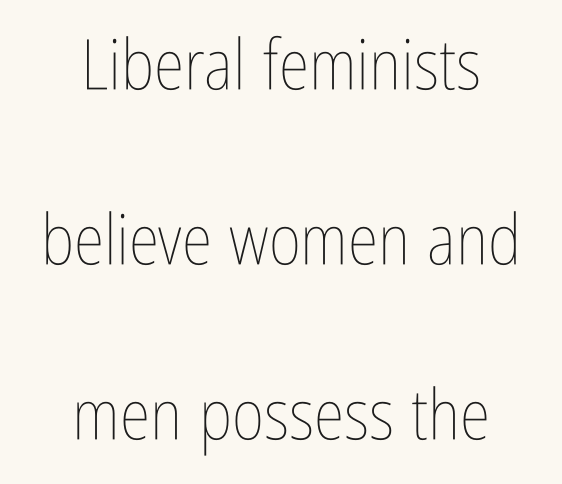
Q: Is the text bold? A: No.
Q: Is the text italic (slanted)? A: No, it is upright.
Q: Is the text underlined? A: No.
Q: How is the paragraph aligned? A: Centered.
Q: Is the spacing between letters normal or unusually wide? A: Normal.
Q: Is the spacing between lines tight, normal or loose? A: Loose.
Q: Width (condensed, normal, or wide)? A: Condensed.
Q: Stroke contrast? A: Low.
Q: x-height? A: Medium.
Q: Monospaced? A: No.
